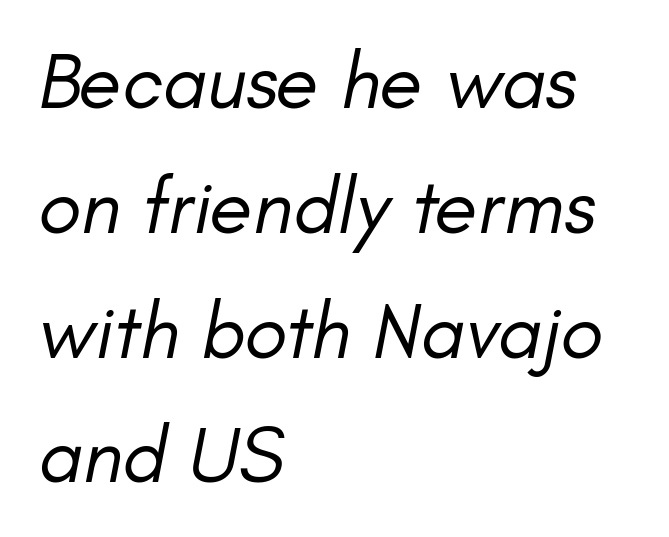
Type without underlining. The font is comparable to plain body text, perhaps lighter. This sample is left-justified, so line endings fall wherever the words run out. Interline gaps are of average width in this sample. These lines are rendered in a variable-pitch font. Looking at the ascenders, they clearly lean.
